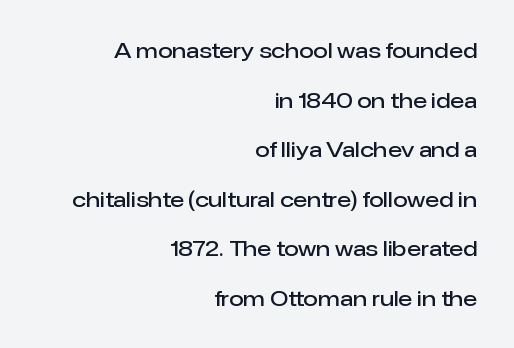
Q: Is the text bold? A: Semi-bold.
Q: Is the text italic (slanted)? A: No, it is upright.
Q: Is the text underlined? A: No.
Q: How is the paragraph aligned? A: Right-aligned.
Q: Is the spacing between letters normal or unusually wide? A: Normal.
Q: Is the spacing between lines tight, normal or loose? A: Loose.
